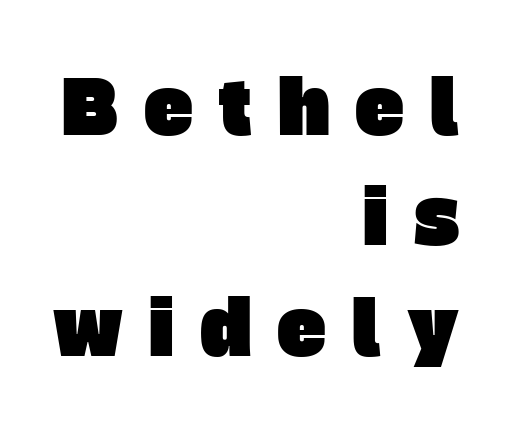
The image shows 74 px sans-serif type; set right-aligned, normal line spacing (1.49x), unusually wide letter spacing (+0.35 em), not underlined; low stroke contrast and a large x-height.
